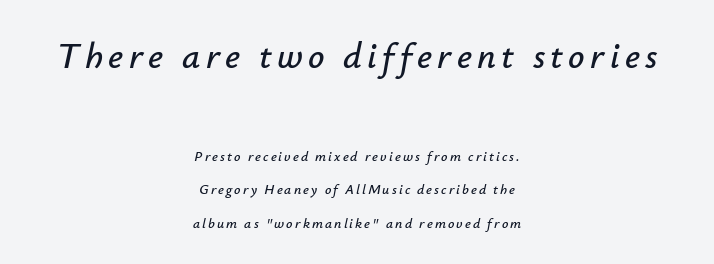
{"italic": "yes", "lean": "right", "slant_degrees": 12, "width": "normal", "stroke_contrast": "low", "x_height": "small", "monospaced": "no", "underline": "no", "align": "center", "line_spacing": "loose", "line_spacing_ratio": 2.41, "larger_block": "first", "size_ratio": 2.57, "glyph_px": 36}
